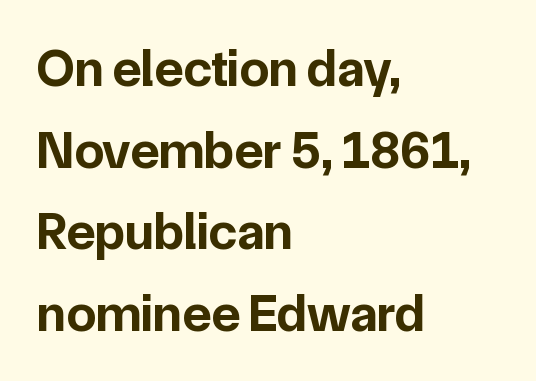
Summary of vertical rhythm: regular, with standard interline spacing. Visually the block forms a straight wall on the left and a jagged coastline on the right. Typographic density is high because the face is bold. Glance below the letters and you will spot only blank space. Proportional: the letters do not fall into vertical columns.
